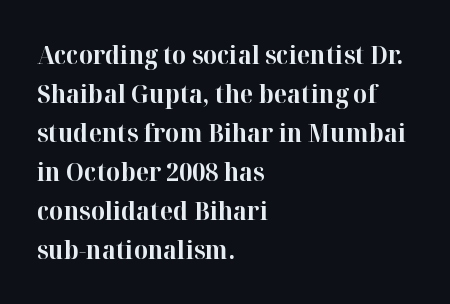
The image shows 25 px bold type, upright; set left-aligned, normal line spacing (1.56x), normal letter spacing, not underlined.
